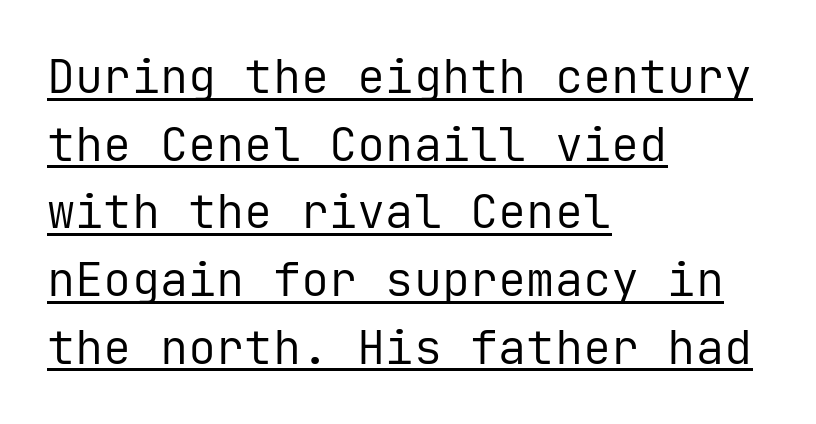
Q: Is the text bold? A: No.
Q: Is the text italic (slanted)? A: No, it is upright.
Q: Is the typeface a serif or a sans-serif typeface? A: Sans-serif.
Q: Is the text underlined? A: Yes.
Q: How is the paragraph aligned? A: Left-aligned.
Q: Is the spacing between letters normal or unusually wide? A: Normal.
Q: Is the spacing between lines tight, normal or loose? A: Normal.
Q: Width (condensed, normal, or wide)? A: Normal.
Q: Stroke contrast? A: Low.
Q: x-height? A: Medium.
Q: Monospaced? A: Yes.
